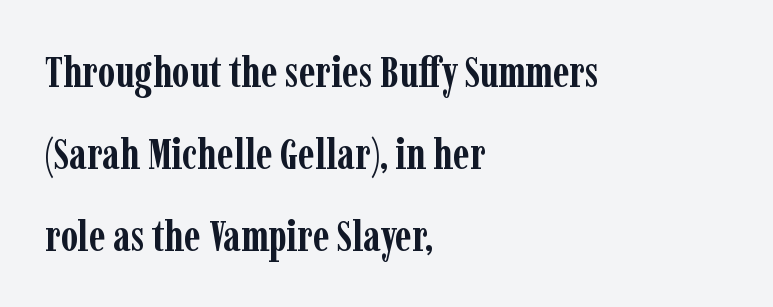
{"serif": "yes", "italic": "no", "bold": "yes", "weight": "semibold", "width": "condensed", "stroke_contrast": "low", "x_height": "medium", "monospaced": "no", "underline": "no", "align": "left", "line_spacing_ratio": 1.86, "letter_spacing": "normal", "letter_spacing_em": 0.0, "glyph_px": 44}
